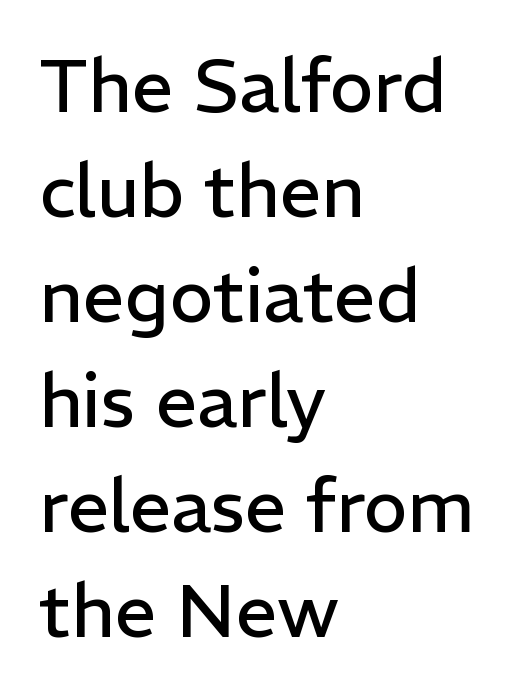
The image shows 74 px regular-weight sans-serif type, upright; set left-aligned, normal line spacing (1.42x), normal letter spacing, not underlined; low stroke contrast and a medium x-height.
